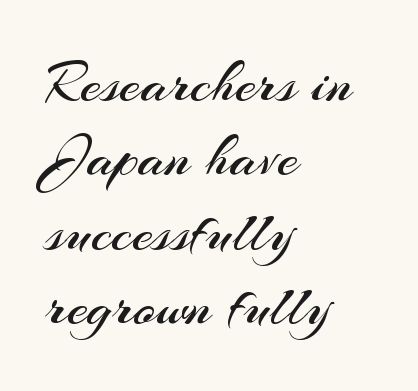
Varying glyph widths throughout — classic text-font behaviour. Weight: not bold — regular or lighter. Students, note that the glyphs here touch the page at normal intervals.
